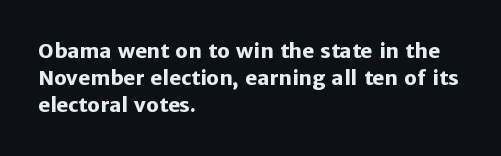
{"italic": "no", "bold": "yes", "underline": "no", "align": "left", "line_spacing": "normal", "line_spacing_ratio": 1.35, "letter_spacing": "normal", "letter_spacing_em": 0.0, "glyph_px": 20}
